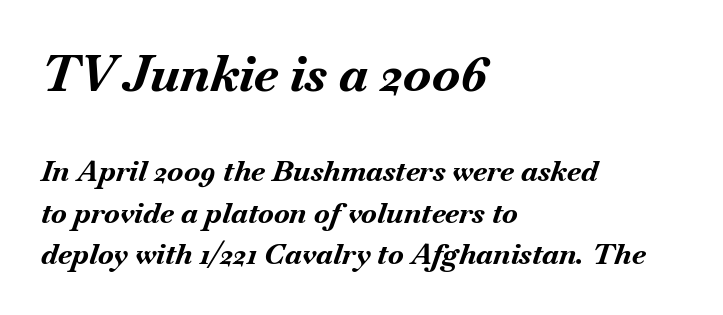
Think of a printed novel: that variable character pitch is what you see here. Tall strokes in this sample are angled rather than plumb. The line-height multiplier appears to be the usual default. Caption: multi-line text, flush left, ragged right.
